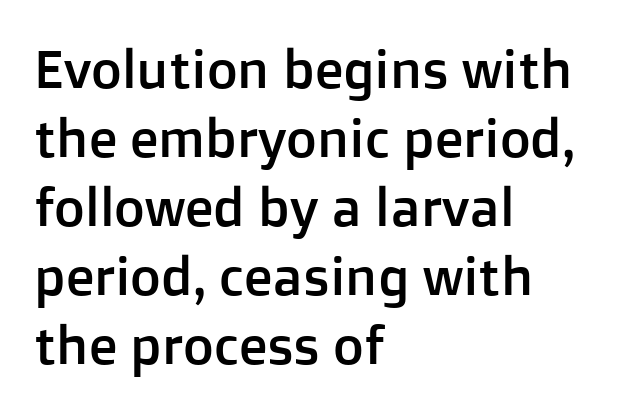
{"serif": "no", "italic": "no", "width": "normal", "stroke_contrast": "low", "x_height": "medium", "monospaced": "no", "underline": "no", "align": "left", "line_spacing": "normal", "line_spacing_ratio": 1.3, "letter_spacing": "normal", "letter_spacing_em": 0.0, "glyph_px": 53}
